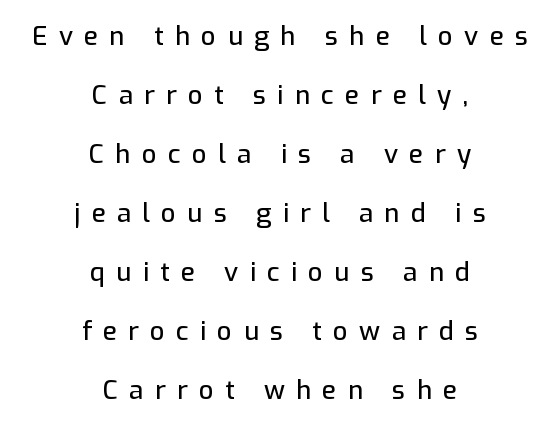
{"italic": "no", "underline": "no", "align": "center", "line_spacing": "loose", "line_spacing_ratio": 2.27, "letter_spacing": "wide", "letter_spacing_em": 0.43, "glyph_px": 26}
